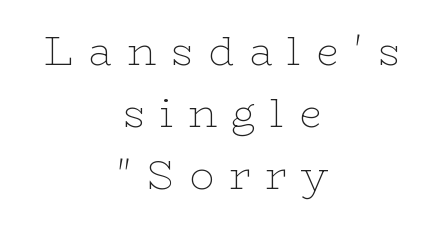
{"serif": "yes", "italic": "no", "bold": "no", "weight": "thin", "width": "wide", "stroke_contrast": "low", "x_height": "medium", "monospaced": "no", "underline": "no", "align": "center", "line_spacing": "normal", "line_spacing_ratio": 1.51, "letter_spacing": "wide", "letter_spacing_em": 0.36, "glyph_px": 41}
